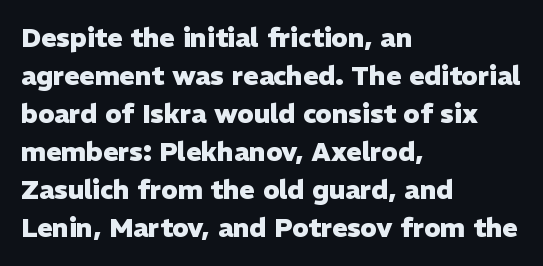
Horizontal alignment here is leftward, the default for most running prose. Nothing unusual about the tracking: characters are spaced as the font intends. Students, observe: this is what conventionally led text looks like. Does the lettering tilt? It doesn't — this is upright.
